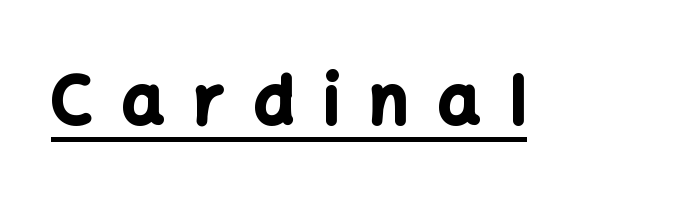
The letters are spread apart with noticeably loose tracking. Chunky letters — that's bold for sure. Descenders here cross a horizontal rule under the line. It's the straight-up-and-down kind of type. Is this a sans? Yes — the strokes have no serifs.
